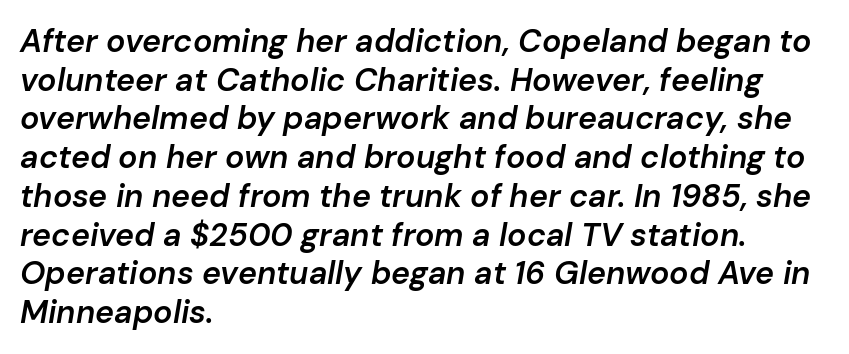
Q: Is the text bold? A: Semi-bold.
Q: Is the text italic (slanted)? A: Yes, it leans right by about 10 degrees.
Q: Is the text underlined? A: No.
Q: How is the paragraph aligned? A: Left-aligned.
Q: Is the spacing between letters normal or unusually wide? A: Normal.
Q: Width (condensed, normal, or wide)? A: Normal.
Q: Stroke contrast? A: Low.
Q: x-height? A: Medium.
Q: Monospaced? A: No.
